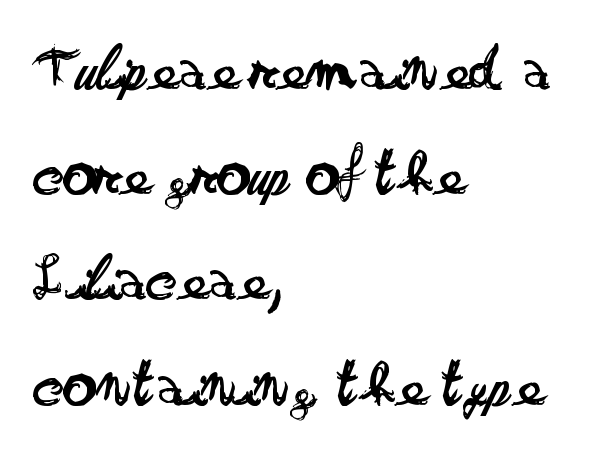
Q: Is the text bold? A: No.
Q: Is the text italic (slanted)? A: No, it is upright.
Q: Is the typeface a serif or a sans-serif typeface? A: Sans-serif.
Q: Is the text underlined? A: No.
Q: How is the paragraph aligned? A: Left-aligned.
Q: Is the spacing between letters normal or unusually wide? A: Normal.
Q: Is the spacing between lines tight, normal or loose? A: Normal.
Q: Width (condensed, normal, or wide)? A: Wide.
Q: Stroke contrast? A: Low.
Q: x-height? A: Small.
Q: Monospaced? A: No.
